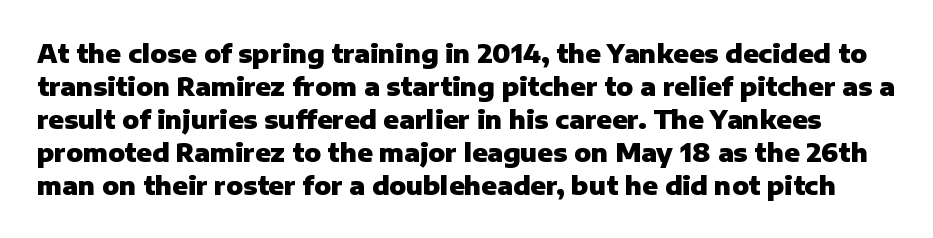
Q: Is the text bold? A: Yes.
Q: Is the text italic (slanted)? A: No, it is upright.
Q: Is the text underlined? A: No.
Q: Is the spacing between letters normal or unusually wide? A: Normal.
Q: Is the spacing between lines tight, normal or loose? A: Normal.
